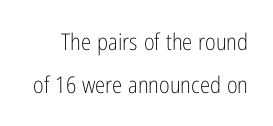
Q: Is the text bold? A: No.
Q: Is the text italic (slanted)? A: No, it is upright.
Q: Is the text underlined? A: No.
Q: Is the spacing between letters normal or unusually wide? A: Normal.
